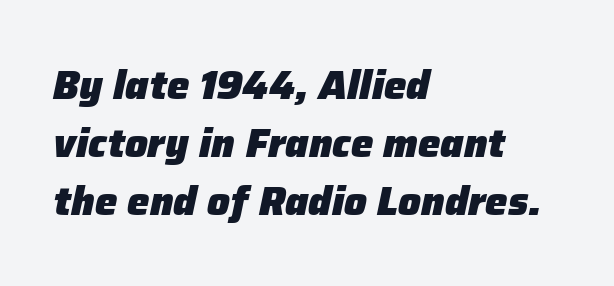
Q: Is the text bold? A: Yes.
Q: Is the text italic (slanted)? A: Yes, it leans right by about 12 degrees.
Q: Is the text underlined? A: No.
Q: How is the paragraph aligned? A: Left-aligned.
Q: Is the spacing between letters normal or unusually wide? A: Normal.
Q: Is the spacing between lines tight, normal or loose? A: Normal.
Q: Width (condensed, normal, or wide)? A: Normal.
Q: Stroke contrast? A: Low.
Q: x-height? A: Medium.
Q: Monospaced? A: No.
